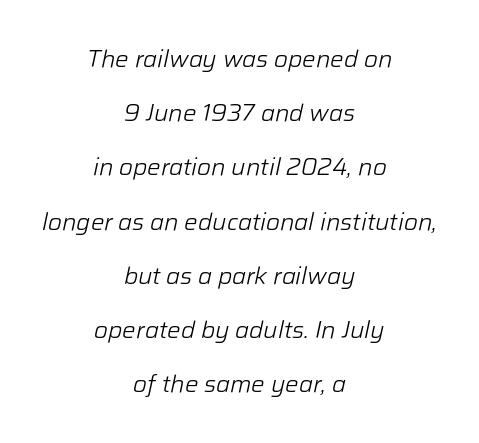
The image shows 24 px text type, italic (leaning right); set centered, loose line spacing (2.26x), normal letter spacing, not underlined.
